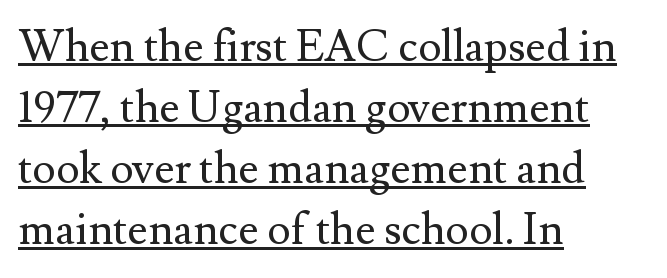
{"serif": "yes", "italic": "no", "bold": "no", "weight": "regular", "width": "normal", "stroke_contrast": "medium", "x_height": "small", "monospaced": "no", "underline": "yes", "align": "left", "line_spacing": "normal", "line_spacing_ratio": 1.39, "letter_spacing": "normal", "letter_spacing_em": 0.0, "glyph_px": 44}
